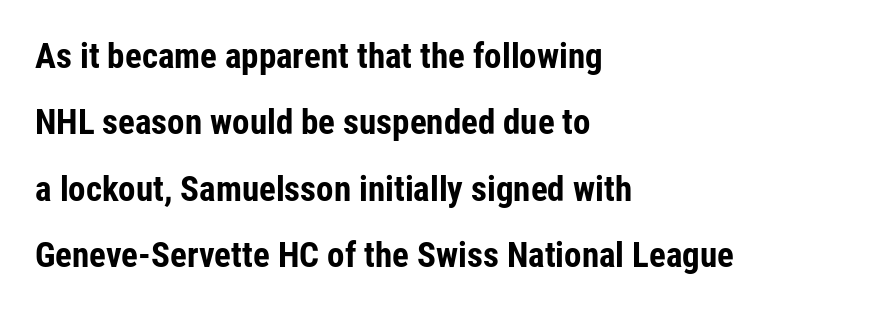
I'd describe the lettering as bold — thick and assertive. The type family on display is of the sans-serif kind. Between one letter and the next there's only the usual sliver of space. The line-height multiplier appears high, well above default.
